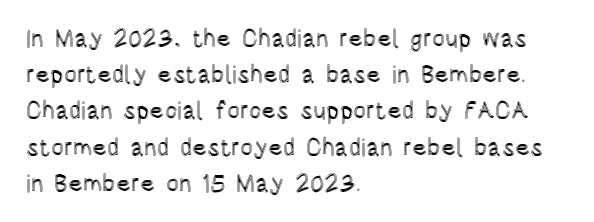
Leading: standard. Ascenders rise straight up at ninety degrees. Nobody drew a line under any word here. Here the glyphs are tracked normally, forming tight word shapes. All the whitespace from short lines collects on the right.
